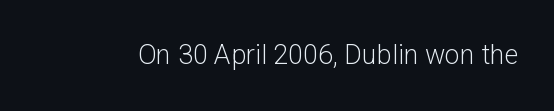
{"italic": "no", "bold": "no", "underline": "no", "letter_spacing": "normal", "letter_spacing_em": 0.0, "glyph_px": 27}
